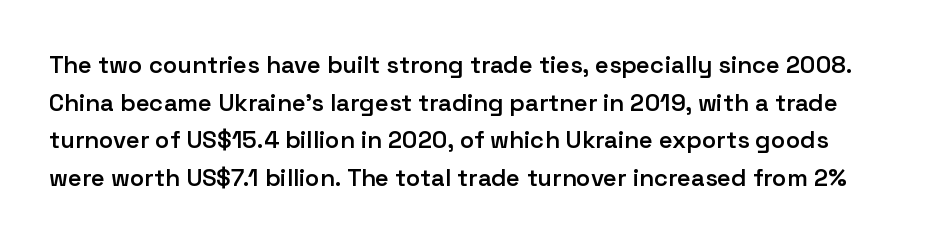
Characters remain perfectly vertical along every line. Compared with typical paragraphs, the rows here are spaced about the same. Plain, unruled lines of type. Words appear dense and cohesive because spacing is normal. Bold? Not quite — semibold, heavier than regular but stopping short.
